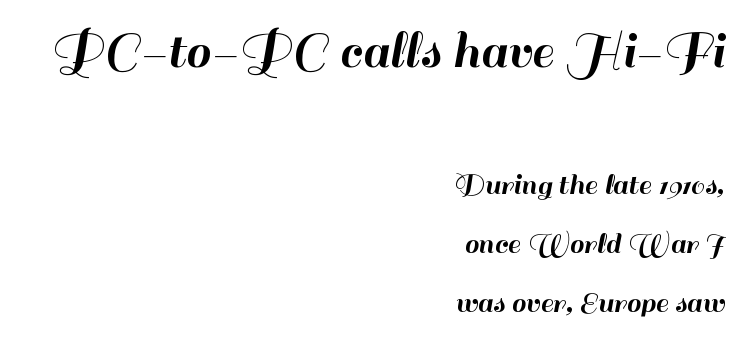
Q: Is the text italic (slanted)? A: Yes.
Q: Is the typeface a serif or a sans-serif typeface? A: Sans-serif.
Q: Is the text underlined? A: No.
Q: How is the paragraph aligned? A: Right-aligned.
Q: Is the spacing between letters normal or unusually wide? A: Normal.
Q: Which block of text is set in a larger size, the first (top) or the second (bottom)? A: The first (top) one.
Q: Width (condensed, normal, or wide)? A: Normal.
Q: Stroke contrast? A: High.
Q: x-height? A: Small.
Q: Monospaced? A: No.
